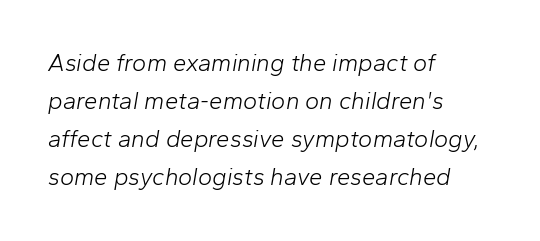
{"italic": "yes", "lean": "right", "slant_degrees": 10, "bold": "no", "underline": "no", "align": "left", "line_spacing": "normal", "line_spacing_ratio": 1.59, "letter_spacing": "normal", "letter_spacing_em": 0.0, "glyph_px": 24}
